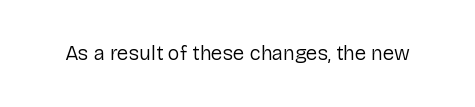
Posture: upright roman. Short note: letters normally spaced. The weight would be labelled regular, book, light, or lighter still. Lines of text with bare space underneath.
